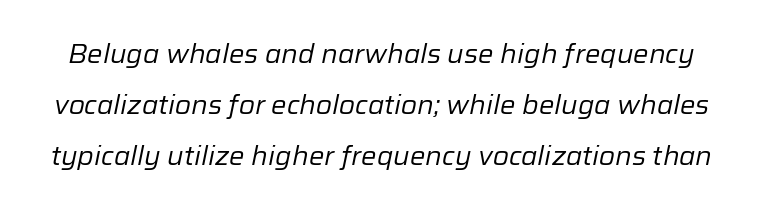
The image shows 26 px text type, italic (leaning right); set loose line spacing (1.97x), normal letter spacing, not underlined.
